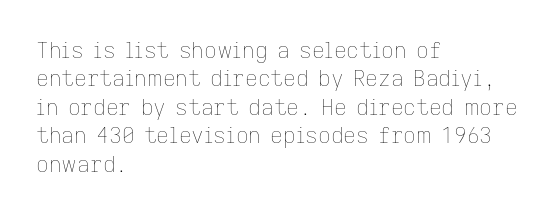
Q: Is the text bold? A: No.
Q: Is the text italic (slanted)? A: No, it is upright.
Q: Is the text underlined? A: No.
Q: How is the paragraph aligned? A: Left-aligned.
Q: Is the spacing between letters normal or unusually wide? A: Normal.
Q: Is the spacing between lines tight, normal or loose? A: Normal.
